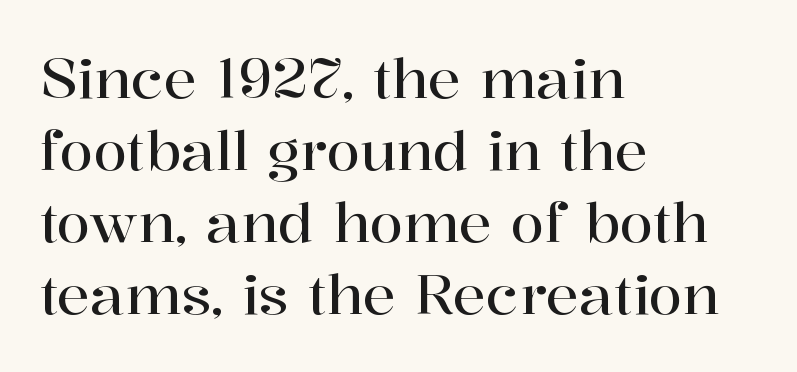
The image shows 55 px serif type, upright; set left-aligned, normal line spacing (1.31x), normal letter spacing, not underlined; high stroke contrast and a medium x-height.
